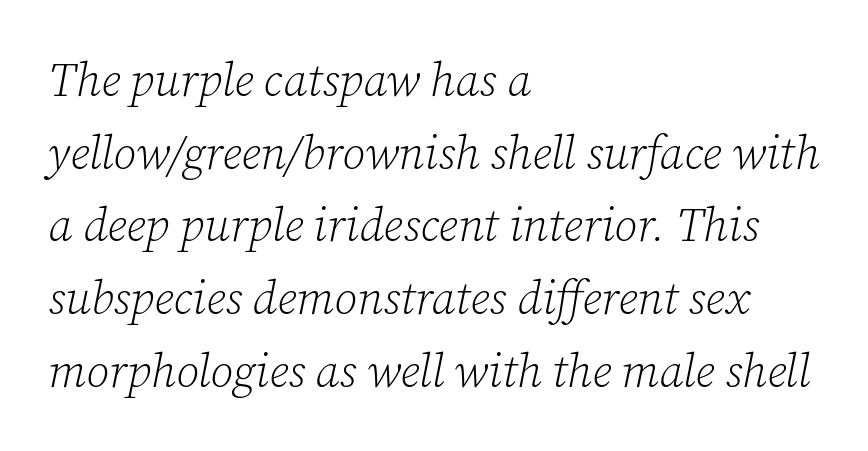
The image shows 46 px light serif type, italic (leaning right); set left-aligned, normal line spacing (1.58x), normal letter spacing, not underlined; low stroke contrast and a medium x-height.
